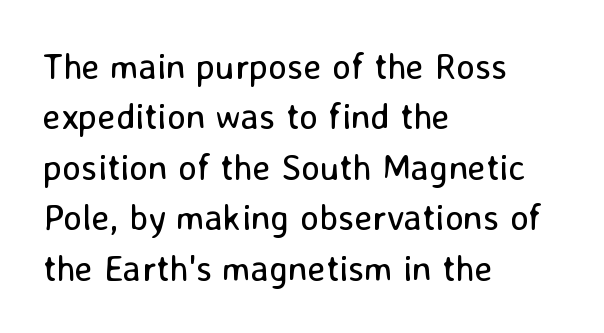
Quick note: interline space is typical. Does the type have serifs? No, each stem ends abruptly. Layout note: lines flush left. Descender tails drop into unmarked territory. Stems and bowls with no extra thickness — not bold. Each letter keeps its own natural width here, so spacing adapts to shape.
